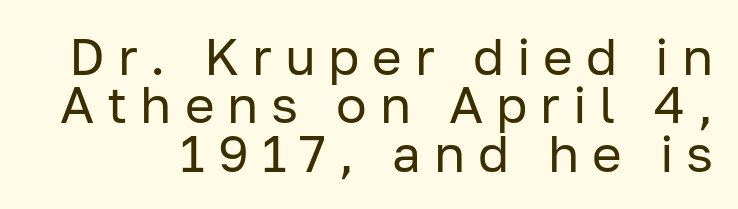
The image shows 51 px regular-weight sans-serif type, upright; set tight line spacing (0.95x), unusually wide letter spacing (+0.25 em), not underlined; low stroke contrast and a medium x-height.
